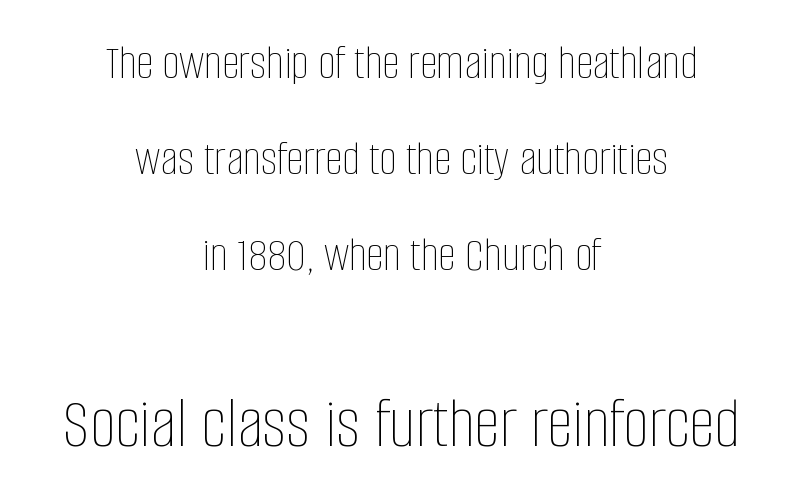
Q: Is the text bold? A: No.
Q: Is the text italic (slanted)? A: No, it is upright.
Q: Is the text underlined? A: No.
Q: How is the paragraph aligned? A: Centered.
Q: Is the spacing between letters normal or unusually wide? A: Normal.
Q: Is the spacing between lines tight, normal or loose? A: Loose.
Q: Which block of text is set in a larger size, the first (top) or the second (bottom)? A: The second (bottom) one.
Q: Width (condensed, normal, or wide)? A: Condensed.
Q: Stroke contrast? A: Low.
Q: x-height? A: Large.
Q: Monospaced? A: No.
